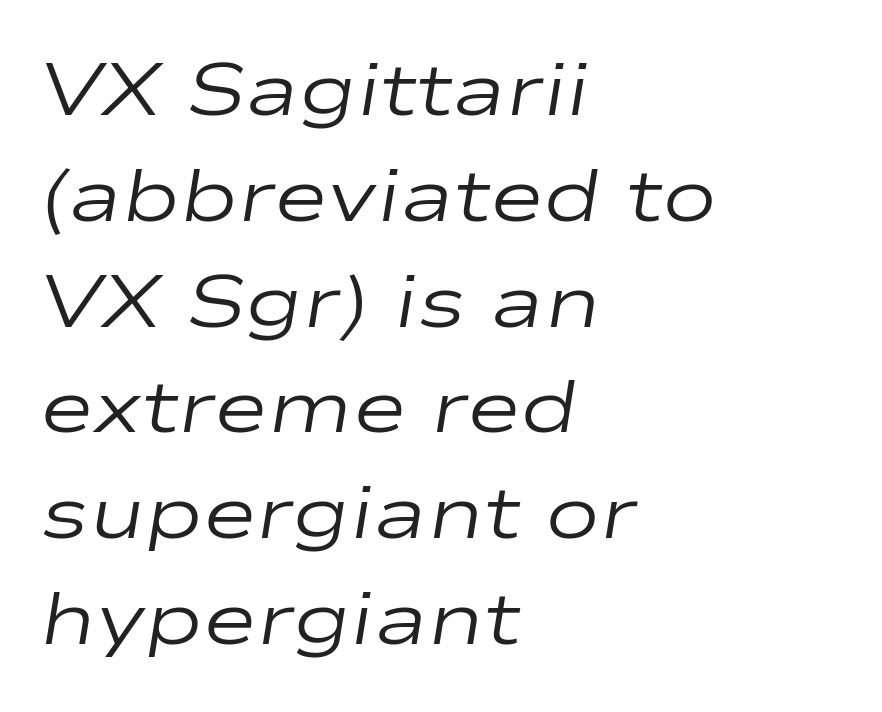
Q: Is the text bold? A: No.
Q: Is the text italic (slanted)? A: Yes, it leans right by about 9 degrees.
Q: Is the text underlined? A: No.
Q: How is the paragraph aligned? A: Left-aligned.
Q: Is the spacing between letters normal or unusually wide? A: Normal.
Q: Is the spacing between lines tight, normal or loose? A: Normal.
Q: Width (condensed, normal, or wide)? A: Wide.
Q: Stroke contrast? A: Low.
Q: x-height? A: Medium.
Q: Monospaced? A: No.
